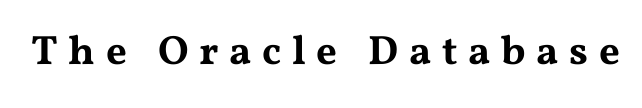
It's the straight-up-and-down kind of type. The gaps between neighbouring characters are conspicuously large. Note the varied advance widths — an 'i' is clearly narrower than an 'm'. Bare-footed words on every line. Unlike a clean sans, this face finishes its strokes with serifs.
